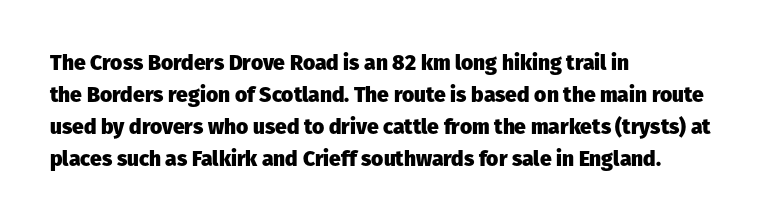
{"italic": "no", "bold": "yes", "underline": "no", "align": "left", "line_spacing": "normal", "line_spacing_ratio": 1.52, "letter_spacing": "normal", "letter_spacing_em": 0.0, "glyph_px": 21}
